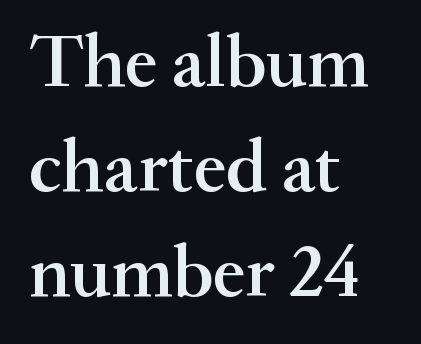
Character widths vary here, with narrow letters taking less room than wide ones. The passage shown is typeset with a serif family. No extra tracking has been applied to these lines. Every letter is mildly thick-stroked: semibold rather than bold.
